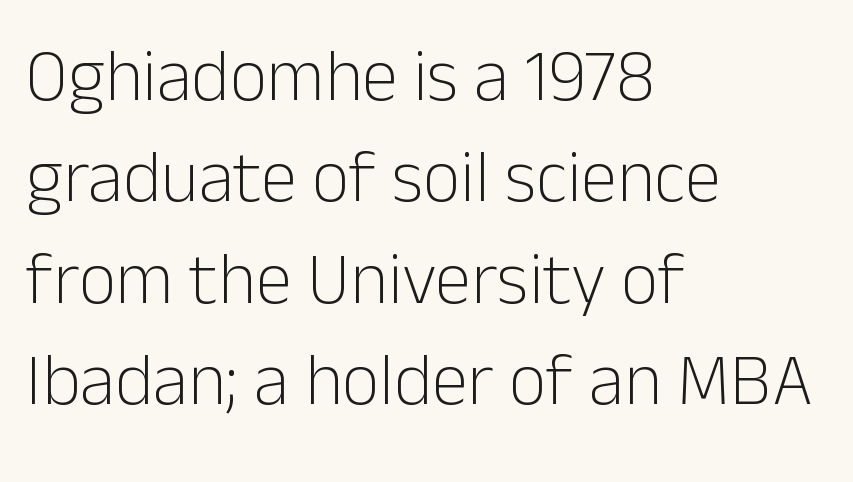
Q: Is the text bold? A: No.
Q: Is the text italic (slanted)? A: No, it is upright.
Q: Is the typeface a serif or a sans-serif typeface? A: Sans-serif.
Q: Is the text underlined? A: No.
Q: How is the paragraph aligned? A: Left-aligned.
Q: Is the spacing between letters normal or unusually wide? A: Normal.
Q: Is the spacing between lines tight, normal or loose? A: Normal.
Q: Width (condensed, normal, or wide)? A: Normal.
Q: Stroke contrast? A: Low.
Q: x-height? A: Medium.
Q: Monospaced? A: No.
